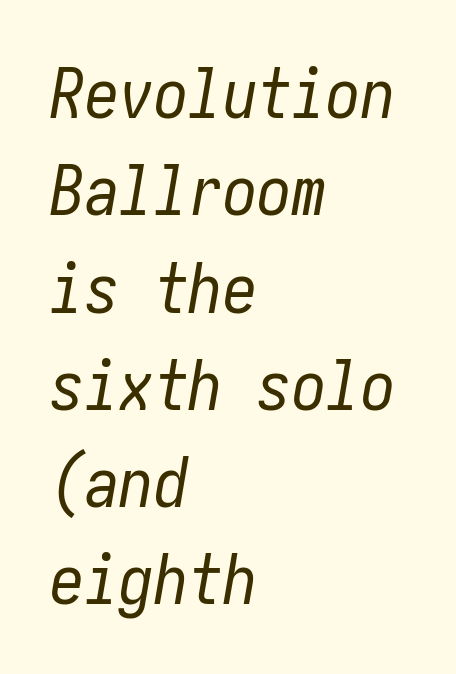
{"italic": "yes", "lean": "right", "slant_degrees": 10, "bold": "no", "weight": "regular", "width": "condensed", "stroke_contrast": "low", "x_height": "medium", "underline": "no", "align": "left", "line_spacing": "normal", "line_spacing_ratio": 1.41, "letter_spacing": "normal", "letter_spacing_em": 0.0, "glyph_px": 69}
